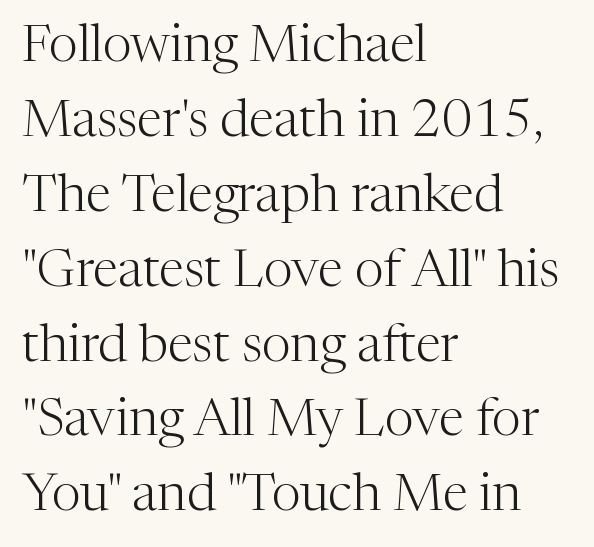
The image shows 52 px light serif type, upright; set left-aligned, normal line spacing (1.44x), normal letter spacing, not underlined; medium stroke contrast and a medium x-height.
